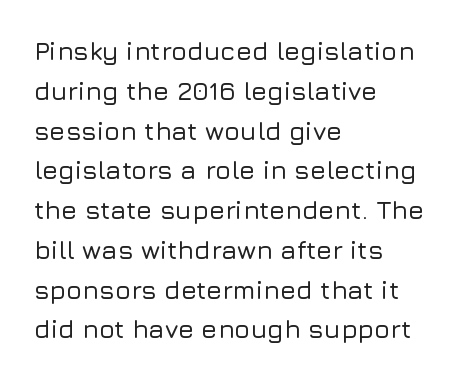
Q: Is the text italic (slanted)? A: No, it is upright.
Q: Is the text underlined? A: No.
Q: How is the paragraph aligned? A: Left-aligned.
Q: Is the spacing between letters normal or unusually wide? A: Normal.
Q: Is the spacing between lines tight, normal or loose? A: Normal.
